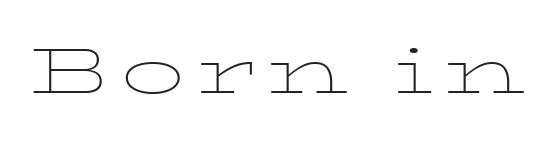
The image shows 64 px thin, wide serif type, upright; set not underlined; low stroke contrast and a medium x-height.
